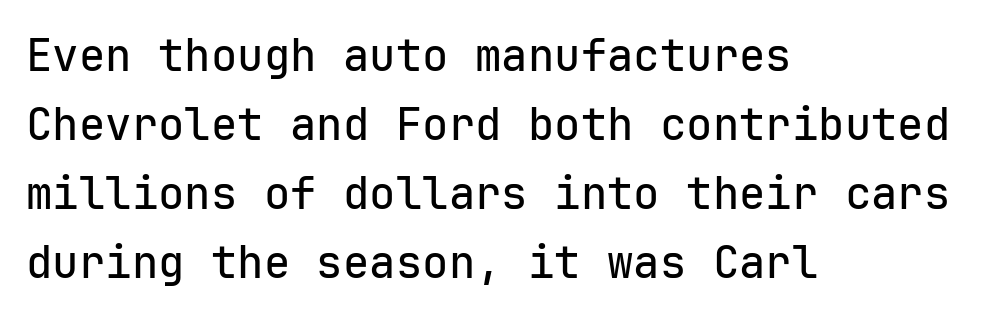
The image shows 44 px sans-serif type, upright, monospaced; set left-aligned, normal line spacing (1.57x), normal letter spacing, not underlined; low stroke contrast and a medium x-height.
